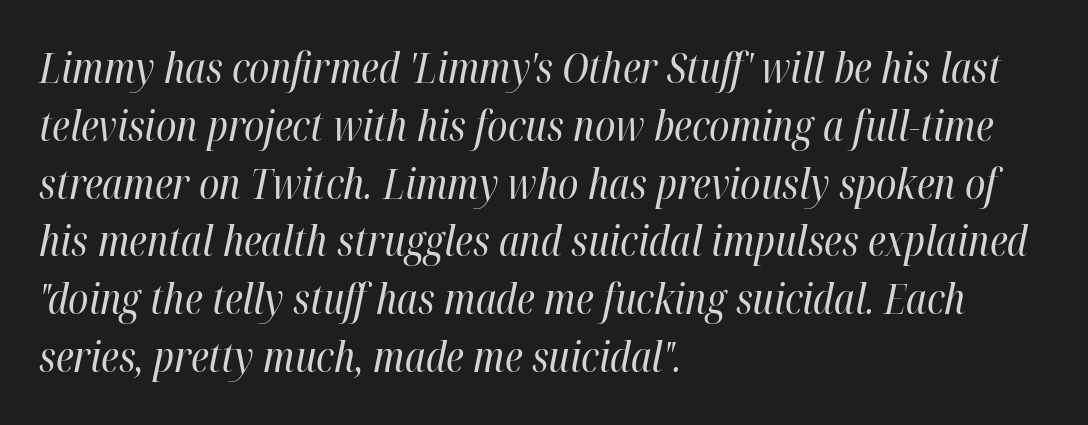
Q: Is the text bold? A: No.
Q: Is the text italic (slanted)? A: Yes, it leans right by about 12 degrees.
Q: Is the text underlined? A: No.
Q: How is the paragraph aligned? A: Left-aligned.
Q: Is the spacing between letters normal or unusually wide? A: Normal.
Q: Is the spacing between lines tight, normal or loose? A: Normal.
Q: Width (condensed, normal, or wide)? A: Condensed.
Q: Stroke contrast? A: High.
Q: x-height? A: Medium.
Q: Monospaced? A: No.
